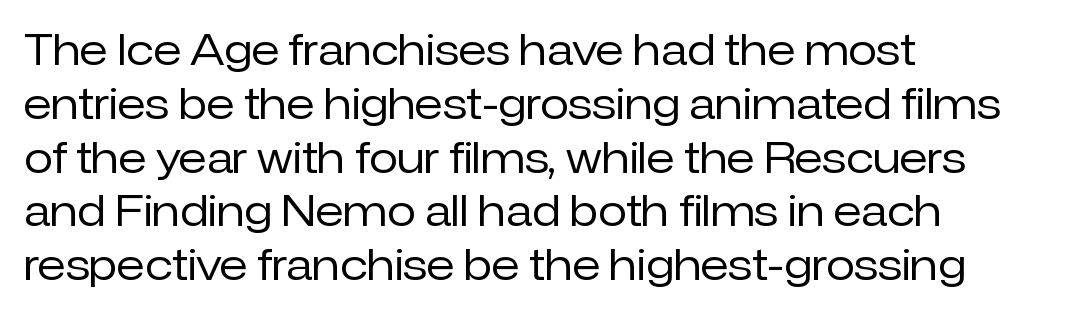
Q: Is the text bold? A: No.
Q: Is the text italic (slanted)? A: No, it is upright.
Q: Is the typeface a serif or a sans-serif typeface? A: Sans-serif.
Q: Is the text underlined? A: No.
Q: How is the paragraph aligned? A: Left-aligned.
Q: Is the spacing between letters normal or unusually wide? A: Normal.
Q: Is the spacing between lines tight, normal or loose? A: Normal.
Q: Width (condensed, normal, or wide)? A: Normal.
Q: Stroke contrast? A: Low.
Q: x-height? A: Medium.
Q: Monospaced? A: No.
